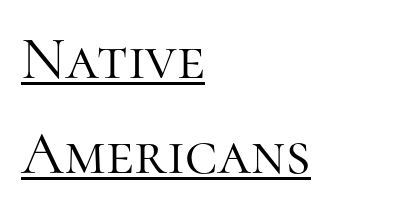
Q: Is the text bold? A: No.
Q: Is the text italic (slanted)? A: No, it is upright.
Q: Is the typeface a serif or a sans-serif typeface? A: Serif.
Q: Is the text underlined? A: Yes.
Q: How is the paragraph aligned? A: Left-aligned.
Q: Is the spacing between letters normal or unusually wide? A: Normal.
Q: Is the spacing between lines tight, normal or loose? A: Normal.
Q: Width (condensed, normal, or wide)? A: Normal.
Q: Stroke contrast? A: High.
Q: x-height? A: Medium.
Q: Monospaced? A: No.
